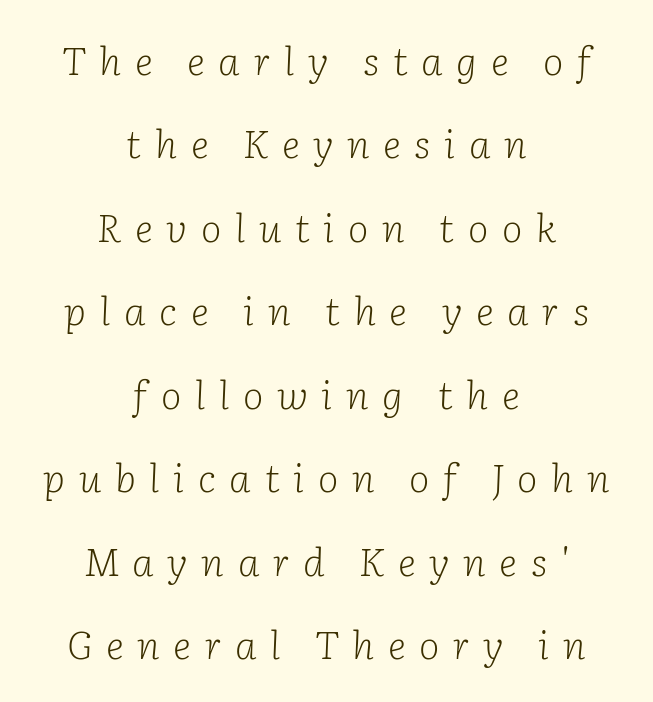
{"serif": "yes", "italic": "yes", "lean": "right", "slant_degrees": 2, "bold": "no", "weight": "light", "width": "normal", "stroke_contrast": "low", "x_height": "medium", "monospaced": "no", "underline": "no", "align": "center", "line_spacing": "loose", "line_spacing_ratio": 2.14, "letter_spacing": "wide", "letter_spacing_em": 0.35, "glyph_px": 39}
